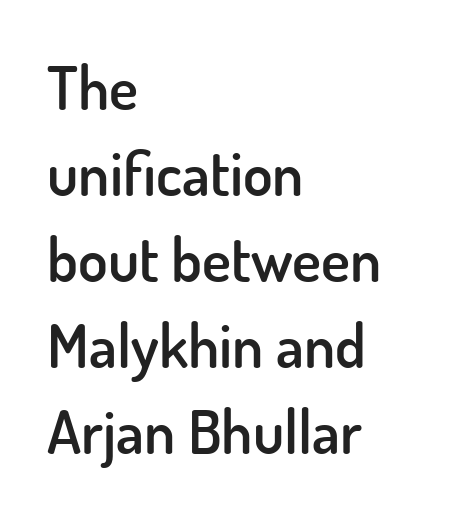
Q: Is the text bold? A: Semi-bold.
Q: Is the text italic (slanted)? A: No, it is upright.
Q: Is the typeface a serif or a sans-serif typeface? A: Sans-serif.
Q: Is the text underlined? A: No.
Q: How is the paragraph aligned? A: Left-aligned.
Q: Is the spacing between letters normal or unusually wide? A: Normal.
Q: Is the spacing between lines tight, normal or loose? A: Normal.
Q: Width (condensed, normal, or wide)? A: Normal.
Q: Stroke contrast? A: Low.
Q: x-height? A: Small.
Q: Monospaced? A: No.
